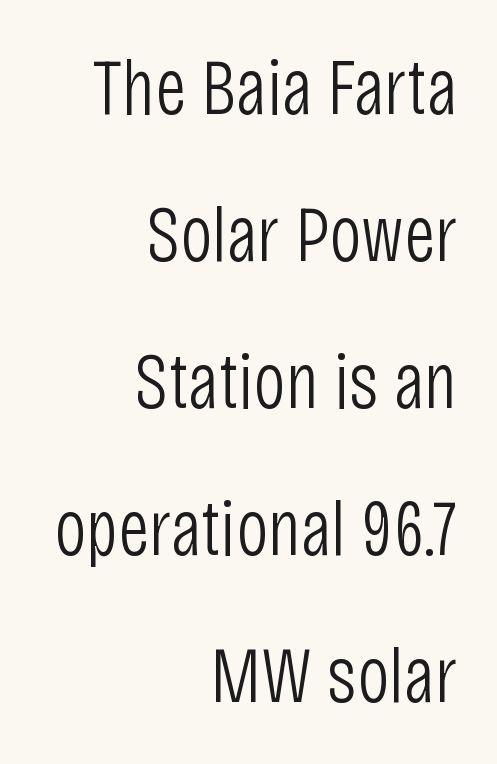
Has an underline been added? It has not. Regarding serifs, this sample does without them. This rendering uses right alignment, leaving the left contour irregular. Think of a printed novel: that variable character pitch is what you see here. Honestly, the letter spacing is just normal — you wouldn't notice it.
